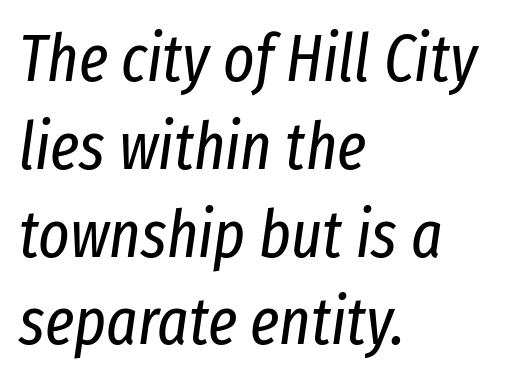
{"italic": "yes", "lean": "right", "slant_degrees": 8, "bold": "no", "weight": "regular", "width": "condensed", "stroke_contrast": "low", "x_height": "medium", "monospaced": "no", "underline": "no", "align": "left", "line_spacing": "normal", "line_spacing_ratio": 1.33, "letter_spacing": "normal", "letter_spacing_em": 0.0, "glyph_px": 66}
